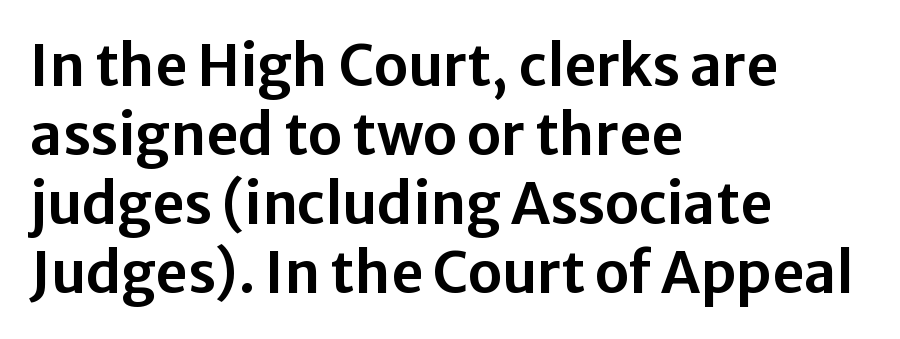
The image shows 56 px sans-serif type, upright; set left-aligned, line spacing 1.23x, normal letter spacing, not underlined; low stroke contrast and a medium x-height.
